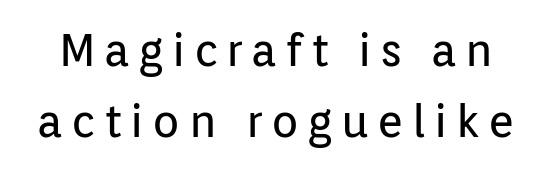
Honestly, there is no underline to notice here at all. Rendered with straight, roman letterforms. The weight would be labelled regular, book, light, or lighter still. Here the designer chose a conventional face with non-uniform glyph widths. Successive baselines arrive at the customary interval. The face used here is a sans, in the tradition of grotesques and geometrics.
